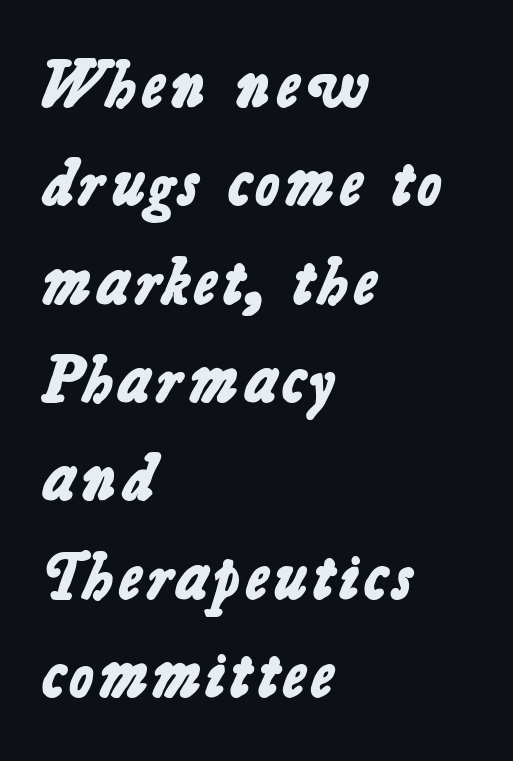
Q: Is the text bold? A: Yes.
Q: Is the typeface a serif or a sans-serif typeface? A: Sans-serif.
Q: Is the text underlined? A: No.
Q: How is the paragraph aligned? A: Left-aligned.
Q: Is the spacing between letters normal or unusually wide? A: Normal.
Q: Is the spacing between lines tight, normal or loose? A: Normal.
Q: Width (condensed, normal, or wide)? A: Normal.
Q: Stroke contrast? A: Low.
Q: x-height? A: Medium.
Q: Monospaced? A: No.
